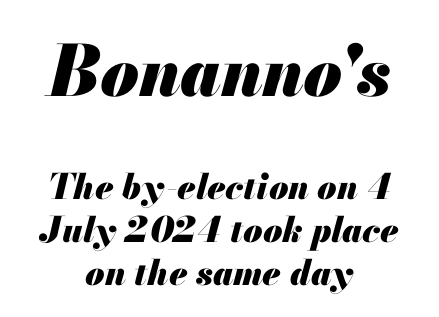
Q: Is the text bold? A: Yes.
Q: Is the text italic (slanted)? A: Yes, it leans right by about 13 degrees.
Q: Is the text underlined? A: No.
Q: How is the paragraph aligned? A: Centered.
Q: Is the spacing between letters normal or unusually wide? A: Normal.
Q: Which block of text is set in a larger size, the first (top) or the second (bottom)? A: The first (top) one.
Q: Width (condensed, normal, or wide)? A: Normal.
Q: Stroke contrast? A: Medium.
Q: x-height? A: Small.
Q: Monospaced? A: No.
